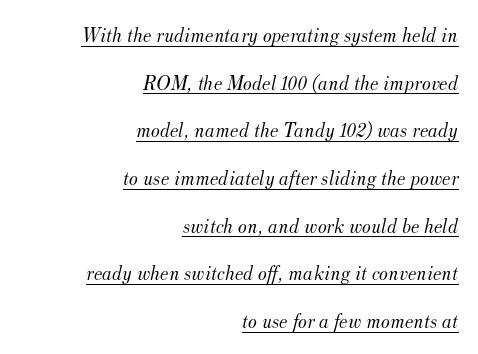
{"italic": "yes", "lean": "right", "slant_degrees": 12, "bold": "no", "underline": "yes", "align": "right", "line_spacing": "loose", "line_spacing_ratio": 2.27, "letter_spacing": "normal", "letter_spacing_em": 0.0, "glyph_px": 21}
